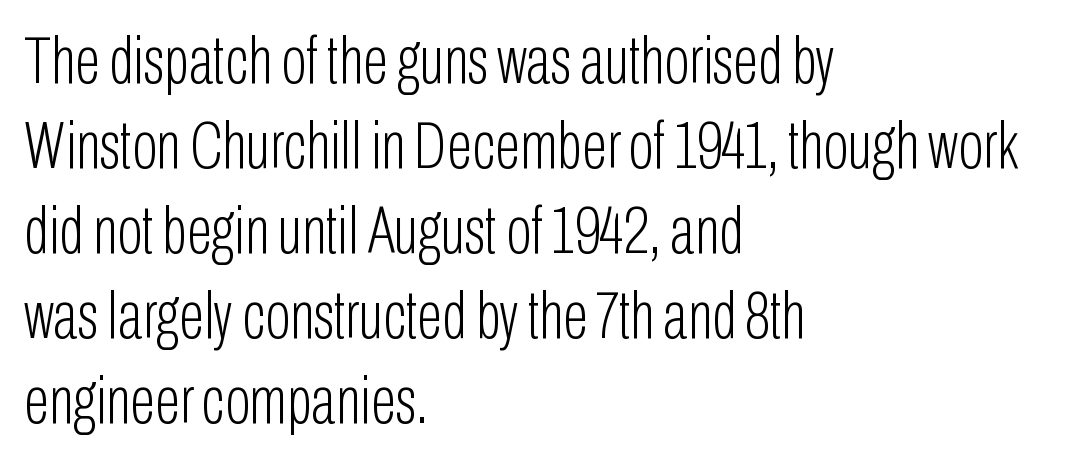
{"serif": "no", "italic": "no", "bold": "no", "weight": "light", "width": "condensed", "stroke_contrast": "low", "x_height": "medium", "monospaced": "no", "underline": "no", "align": "left", "line_spacing": "normal", "line_spacing_ratio": 1.27, "letter_spacing": "normal", "letter_spacing_em": 0.0, "glyph_px": 67}
